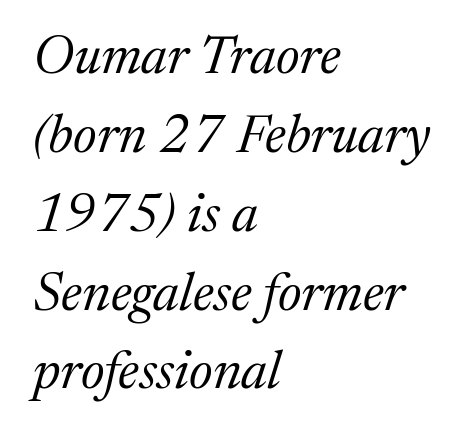
Q: Is the text bold? A: No.
Q: Is the text italic (slanted)? A: Yes, it leans right by about 17 degrees.
Q: Is the typeface a serif or a sans-serif typeface? A: Serif.
Q: Is the text underlined? A: No.
Q: How is the paragraph aligned? A: Left-aligned.
Q: Is the spacing between letters normal or unusually wide? A: Normal.
Q: Is the spacing between lines tight, normal or loose? A: Normal.
Q: Width (condensed, normal, or wide)? A: Normal.
Q: Stroke contrast? A: Medium.
Q: x-height? A: Medium.
Q: Monospaced? A: No.
